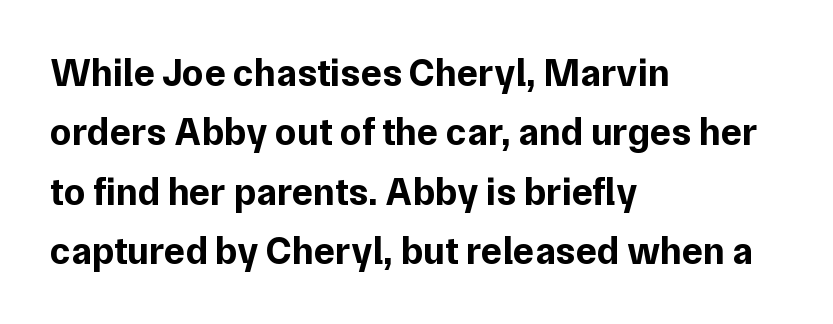
Type without underlining. Heft: maximum for text — a bold. Notice how descenders clear the ascenders below comfortably — that's standard leading. Compared with a centered layout, this one pins lines to the left instead.
